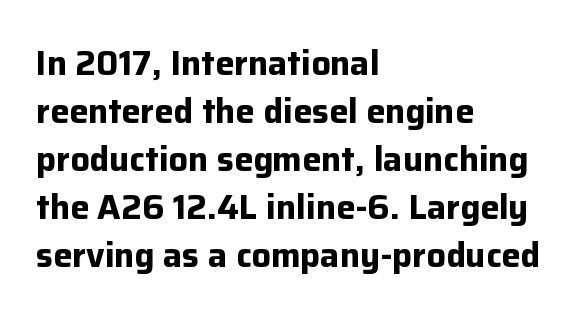
{"serif": "no", "italic": "no", "bold": "yes", "weight": "bold", "width": "normal", "stroke_contrast": "low", "x_height": "medium", "monospaced": "no", "underline": "no", "align": "left", "line_spacing": "normal", "line_spacing_ratio": 1.41, "letter_spacing": "normal", "letter_spacing_em": 0.0, "glyph_px": 34}
